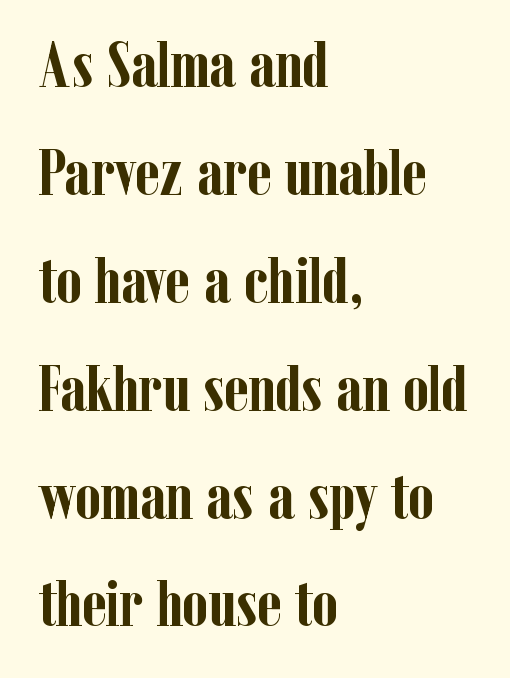
Plain, unruled lines of type. Layout note: lines flush left. Letter spacing: default. Note: serifs present on the glyphs. Vertical spacing — default.
